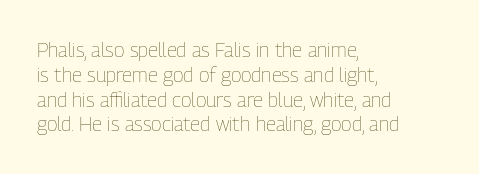
The image shows 20 px text type, upright; set left-aligned, line spacing 1.24x, normal letter spacing, not underlined.
